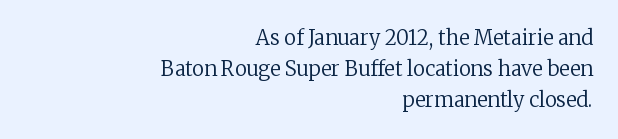
Rule under the text: the space is simply empty. Posture: vertical. A quiet, ordinary-to-light weight characterises the typeface. Leading matches the norm, producing a regular column. Short and long lines alike share a common ending point at right. Nobody touched the tracking dial on this one.
